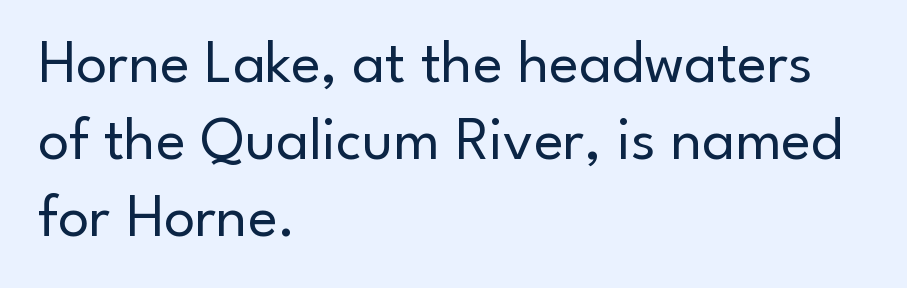
{"serif": "no", "italic": "no", "bold": "no", "weight": "regular", "width": "normal", "stroke_contrast": "low", "x_height": "small", "monospaced": "no", "underline": "no", "align": "left", "line_spacing_ratio": 1.24, "letter_spacing": "normal", "letter_spacing_em": 0.0, "glyph_px": 62}
